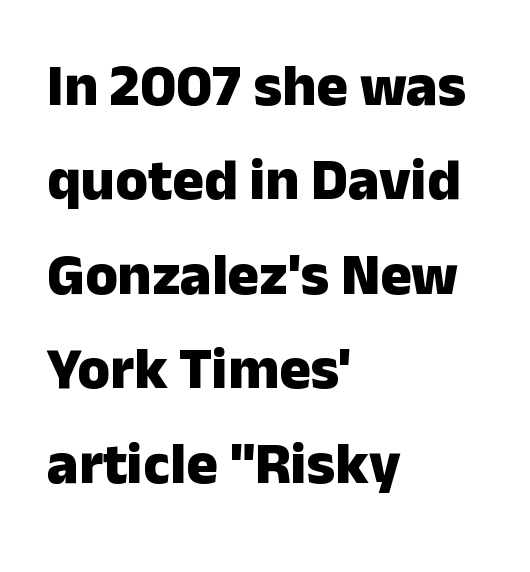
{"serif": "no", "italic": "no", "bold": "yes", "weight": "heavy", "width": "normal", "stroke_contrast": "low", "x_height": "medium", "monospaced": "no", "underline": "no", "align": "left", "line_spacing": "normal", "line_spacing_ratio": 1.6, "letter_spacing": "normal", "letter_spacing_em": 0.0, "glyph_px": 59}
